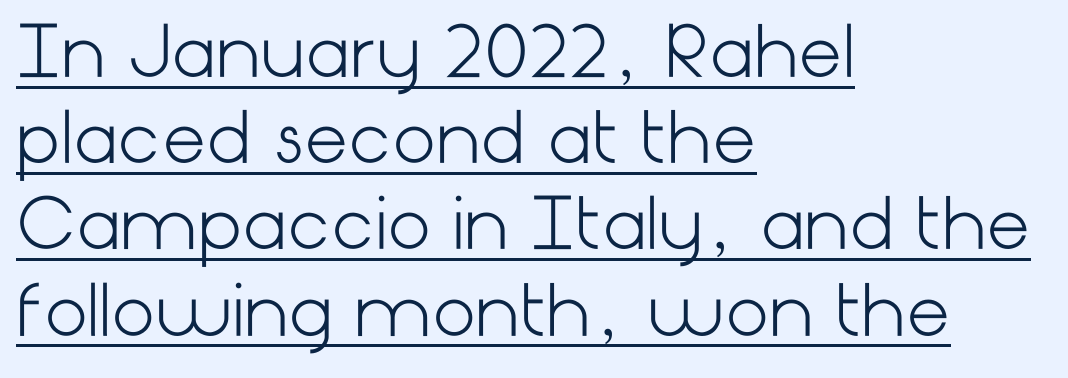
{"serif": "no", "italic": "no", "bold": "no", "weight": "light", "width": "normal", "stroke_contrast": "low", "x_height": "medium", "underline": "yes", "align": "left", "line_spacing": "normal", "line_spacing_ratio": 1.25, "letter_spacing": "normal", "letter_spacing_em": 0.0, "glyph_px": 69}
